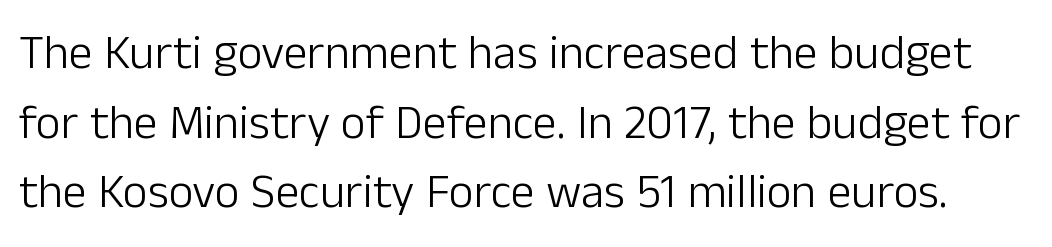
Q: Is the text bold? A: No.
Q: Is the text italic (slanted)? A: No, it is upright.
Q: Is the typeface a serif or a sans-serif typeface? A: Sans-serif.
Q: Is the text underlined? A: No.
Q: Is the spacing between letters normal or unusually wide? A: Normal.
Q: Is the spacing between lines tight, normal or loose? A: Normal.
Q: Width (condensed, normal, or wide)? A: Normal.
Q: Stroke contrast? A: Low.
Q: x-height? A: Medium.
Q: Monospaced? A: No.
